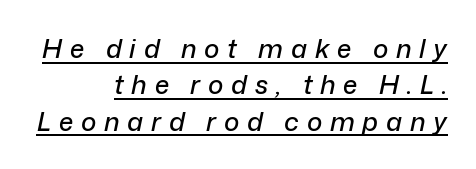
The image shows 26 px text type, italic (leaning right); set right-aligned, normal line spacing (1.4x), unusually wide letter spacing (+0.3 em), underlined.
